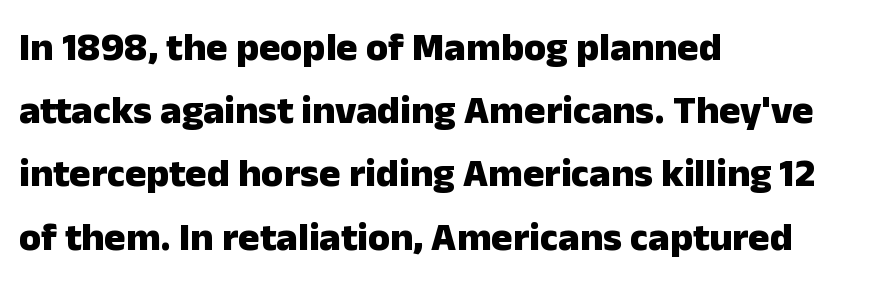
Q: Is the text bold? A: Yes.
Q: Is the text italic (slanted)? A: No, it is upright.
Q: Is the typeface a serif or a sans-serif typeface? A: Sans-serif.
Q: Is the text underlined? A: No.
Q: How is the paragraph aligned? A: Left-aligned.
Q: Is the spacing between letters normal or unusually wide? A: Normal.
Q: Is the spacing between lines tight, normal or loose? A: Normal.
Q: Width (condensed, normal, or wide)? A: Normal.
Q: Stroke contrast? A: Low.
Q: x-height? A: Medium.
Q: Monospaced? A: No.
